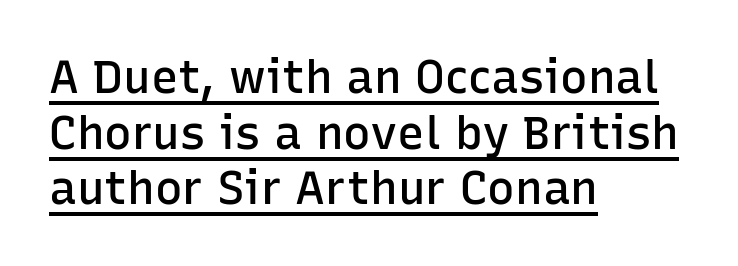
The image shows 46 px semibold sans-serif type, upright; set left-aligned, line spacing 1.21x, normal letter spacing, underlined; low stroke contrast and a medium x-height.
